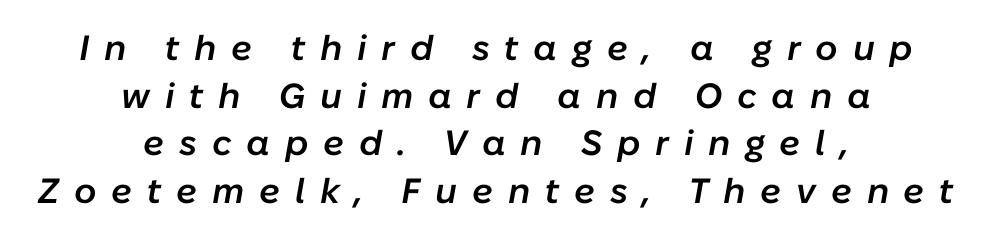
The image shows 35 px semibold type, italic (leaning right); set centered, normal line spacing (1.36x), unusually wide letter spacing (+0.42 em), not underlined; low stroke contrast and a medium x-height.
